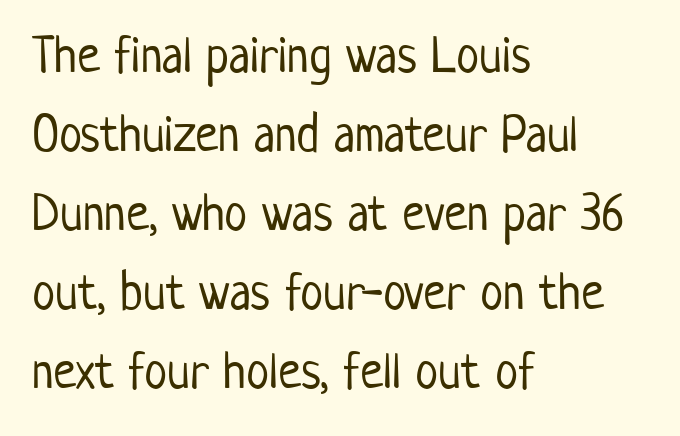
The image shows 52 px light, condensed sans-serif type, upright; set left-aligned, normal line spacing (1.52x), normal letter spacing, not underlined; low stroke contrast and a medium x-height.
